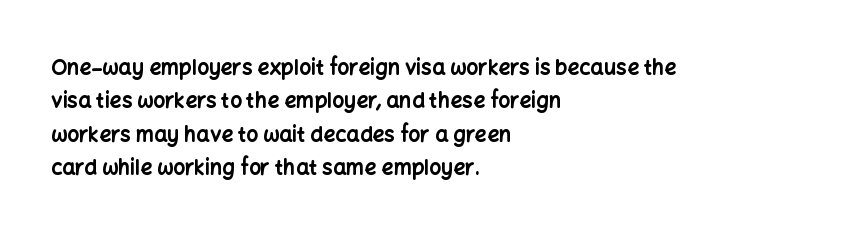
Q: Is the text bold? A: Yes.
Q: Is the text italic (slanted)? A: No, it is upright.
Q: Is the text underlined? A: No.
Q: How is the paragraph aligned? A: Left-aligned.
Q: Is the spacing between letters normal or unusually wide? A: Normal.
Q: Is the spacing between lines tight, normal or loose? A: Normal.
